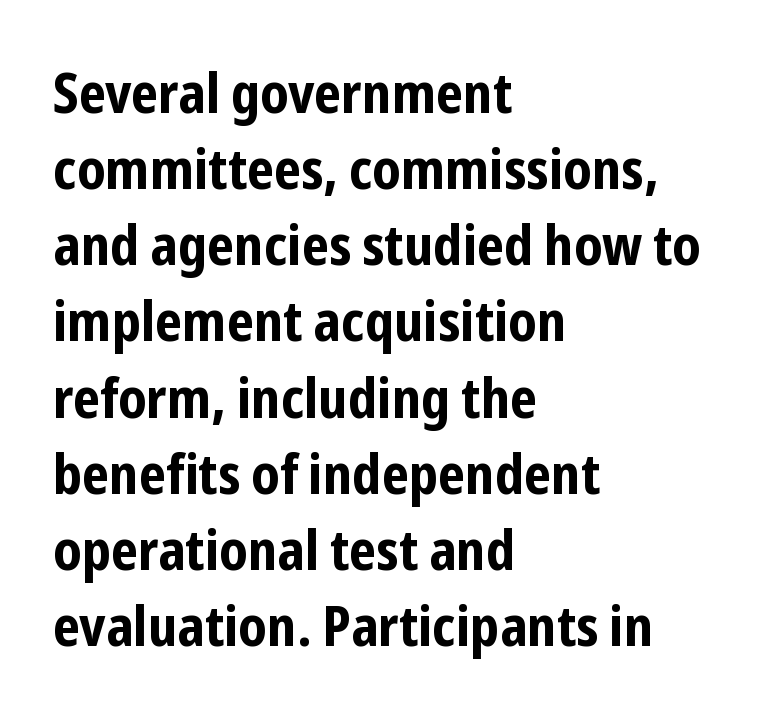
{"serif": "no", "italic": "no", "bold": "yes", "weight": "bold", "width": "condensed", "stroke_contrast": "low", "x_height": "medium", "monospaced": "no", "underline": "no", "align": "left", "line_spacing": "normal", "line_spacing_ratio": 1.36, "letter_spacing": "normal", "letter_spacing_em": 0.0, "glyph_px": 56}
